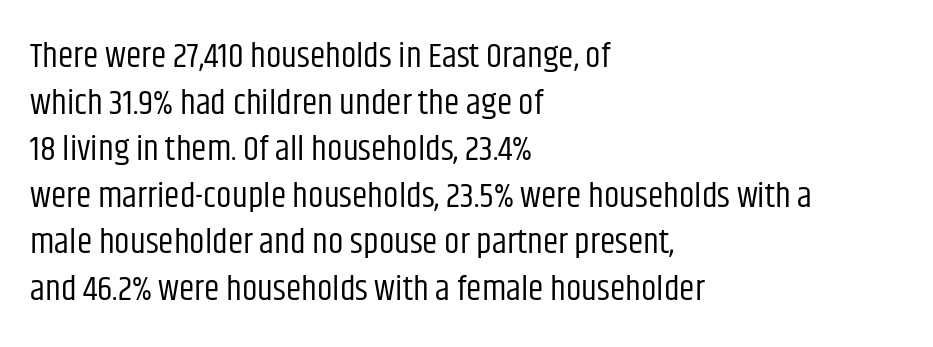
The image shows 35 px regular-weight, condensed sans-serif type, upright; set left-aligned, normal line spacing (1.33x), normal letter spacing, not underlined; low stroke contrast and a large x-height.
